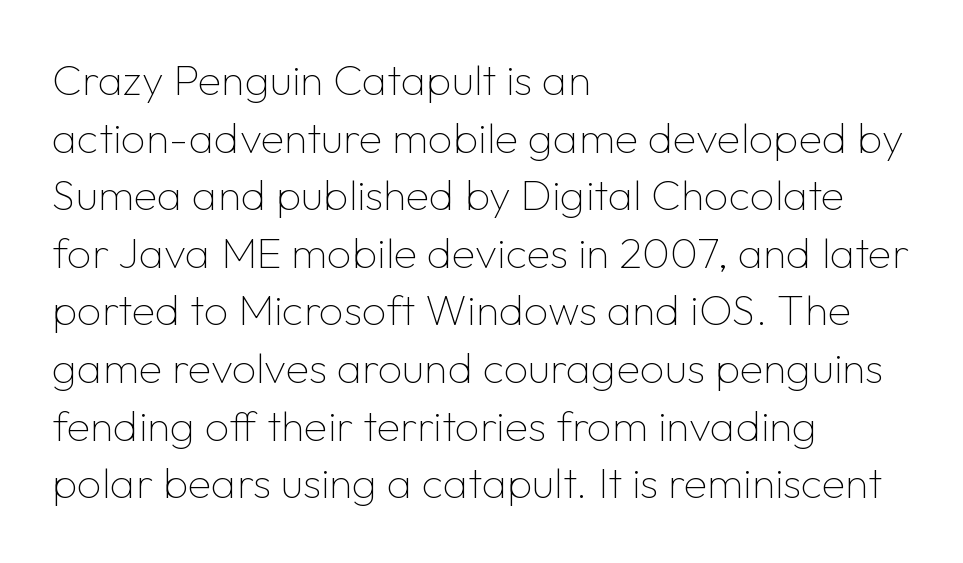
Q: Is the text bold? A: No.
Q: Is the text italic (slanted)? A: No, it is upright.
Q: Is the typeface a serif or a sans-serif typeface? A: Sans-serif.
Q: Is the text underlined? A: No.
Q: How is the paragraph aligned? A: Left-aligned.
Q: Is the spacing between letters normal or unusually wide? A: Normal.
Q: Is the spacing between lines tight, normal or loose? A: Normal.
Q: Width (condensed, normal, or wide)? A: Normal.
Q: Stroke contrast? A: Low.
Q: x-height? A: Medium.
Q: Monospaced? A: No.
